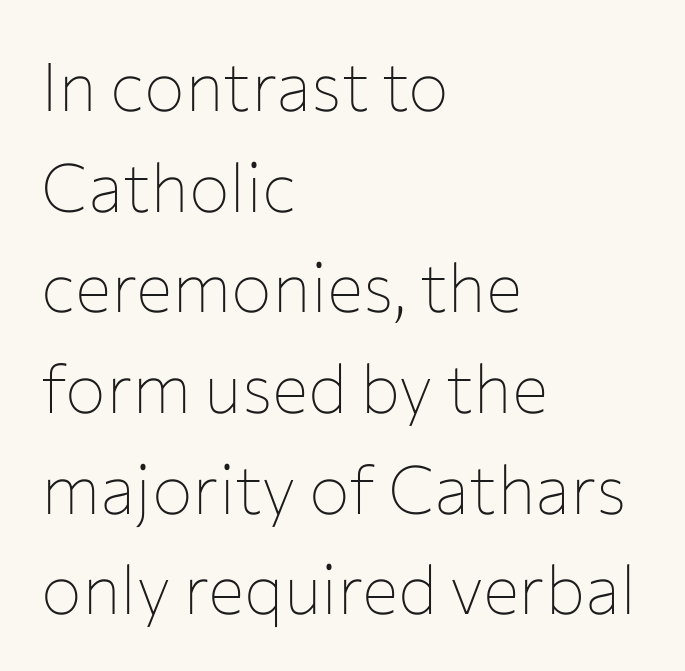
Q: Is the text bold? A: No.
Q: Is the text italic (slanted)? A: No, it is upright.
Q: Is the typeface a serif or a sans-serif typeface? A: Sans-serif.
Q: Is the text underlined? A: No.
Q: How is the paragraph aligned? A: Left-aligned.
Q: Is the spacing between letters normal or unusually wide? A: Normal.
Q: Is the spacing between lines tight, normal or loose? A: Normal.
Q: Width (condensed, normal, or wide)? A: Normal.
Q: Stroke contrast? A: Low.
Q: x-height? A: Medium.
Q: Monospaced? A: No.
